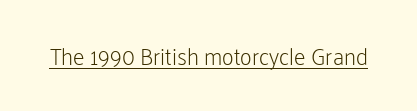
Students, observe the line beneath the letters — that is underlining. You can tell it's not italic because the verticals are truly vertical. Stems here are at most as thick as an everyday book face. Between one letter and the next there's only the usual sliver of space.
